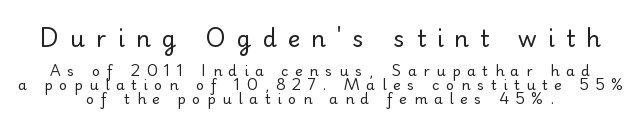
{"italic": "no", "bold": "no", "underline": "no", "align": "center", "line_spacing": "tight", "line_spacing_ratio": 0.99, "letter_spacing": "wide", "letter_spacing_em": 0.48, "larger_block": "first", "size_ratio": 1.64, "glyph_px": 23}
